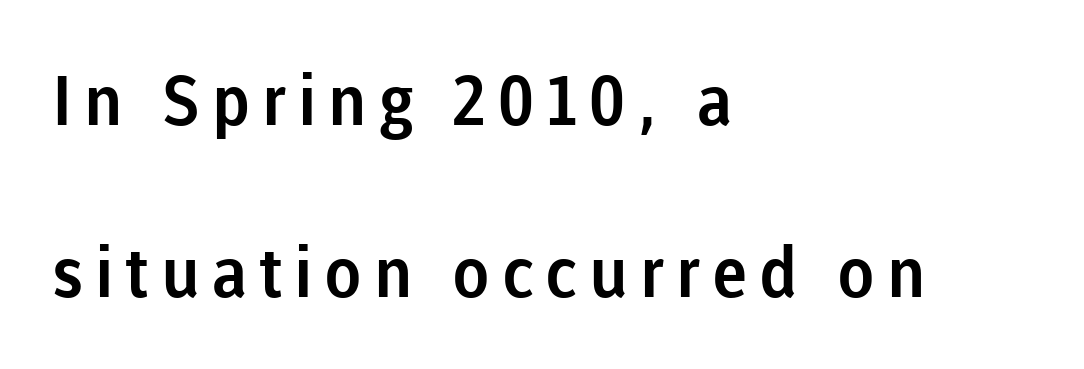
{"serif": "no", "italic": "no", "width": "normal", "stroke_contrast": "low", "x_height": "medium", "monospaced": "no", "underline": "no", "align": "left", "line_spacing": "loose", "line_spacing_ratio": 2.5, "glyph_px": 69}
